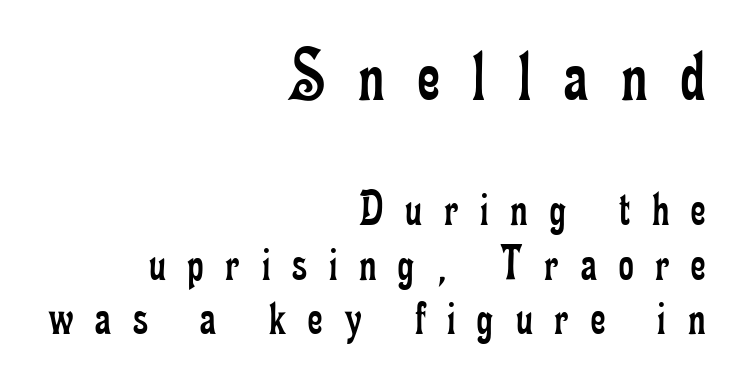
Classification — serif. Plain, unruled lines of type. Reading top to bottom, the characters get smaller at the block break. Letter spacing: wide. The rendering uses natural spacing where letterforms have individual widths. The lines in this sample share a right terminus and differ only in where they begin.
